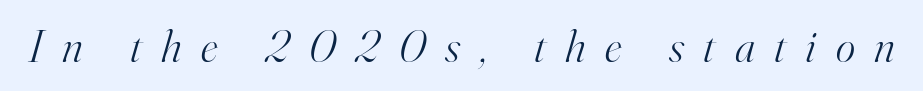
Observe the wide spacing: letters keep a clear distance from each other. No letter is thick-stroked: the sample isn't bold. The space directly below the letters is spotless. Here the designer chose a conventional face with non-uniform glyph widths. Is this a sans? No — the strokes have serifs.
